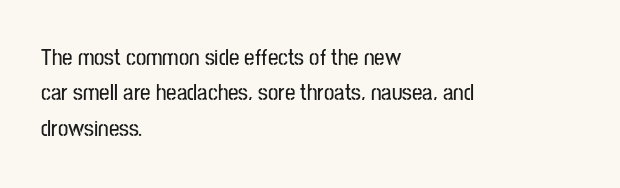
Q: Is the text italic (slanted)? A: No, it is upright.
Q: Is the text underlined? A: No.
Q: How is the paragraph aligned? A: Left-aligned.
Q: Is the spacing between letters normal or unusually wide? A: Normal.
Q: Is the spacing between lines tight, normal or loose? A: Normal.
